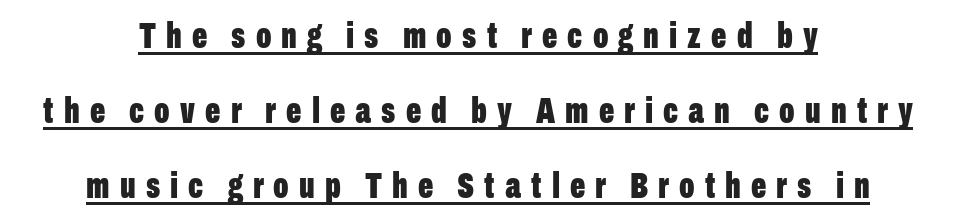
In designer terms, the underline attribute is active on this setting. The rendering uses natural spacing where letterforms have individual widths. A dark, heavy texture on the line: the type is bold. The designer went with a sans here, leaving each stem footless.
